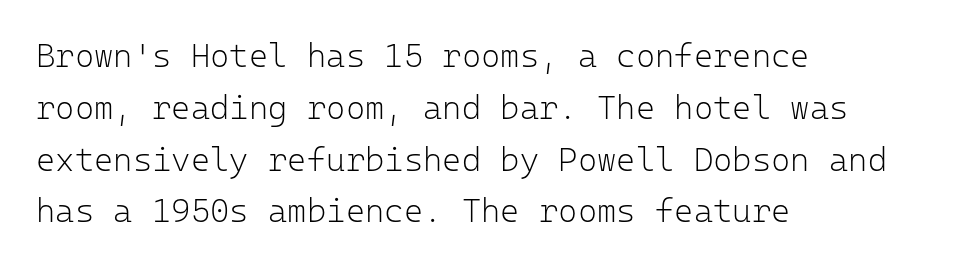
The lines are quadded left. Note: no serifs on the glyphs. The space directly below the letters is spotless. Is there any slant? The stems are plumb. Each new line begins a customary step beneath the previous one. How are the letters spaced? Ordinarily, with no added tracking.
